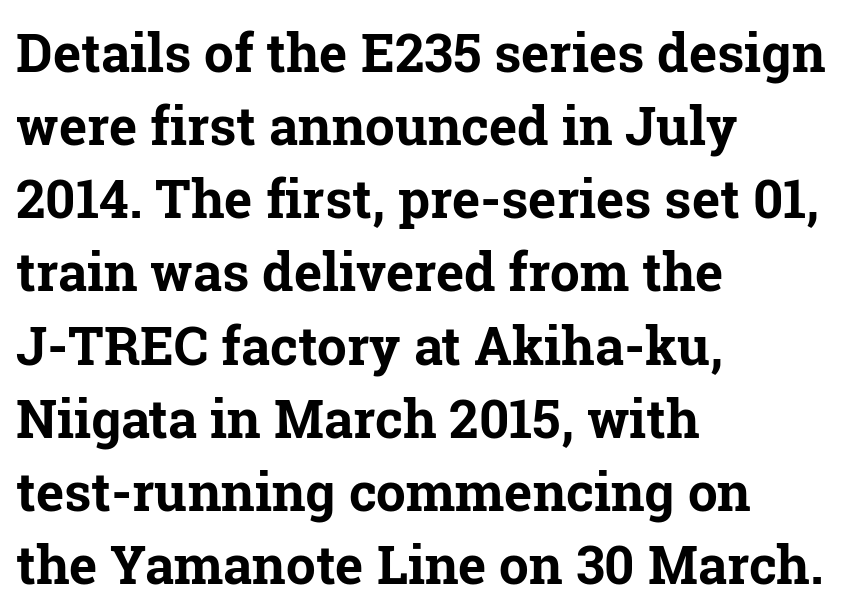
Alignment: flush left. The line texture is even and compact thanks to regular tracking. Here the designer chose a conventional face with non-uniform glyph widths. Classification — serif. Do the letters lean? They stand straight.
